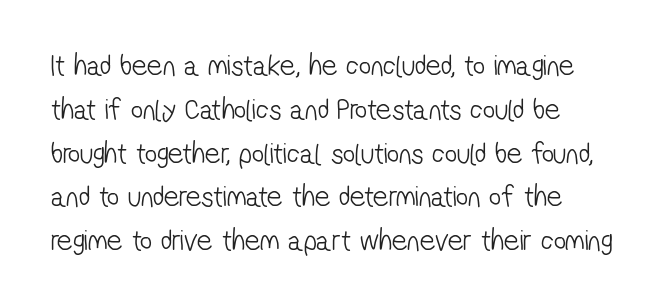
Q: Is the text bold? A: No.
Q: Is the typeface a serif or a sans-serif typeface? A: Sans-serif.
Q: Is the text underlined? A: No.
Q: How is the paragraph aligned? A: Left-aligned.
Q: Is the spacing between letters normal or unusually wide? A: Normal.
Q: Is the spacing between lines tight, normal or loose? A: Normal.
Q: Width (condensed, normal, or wide)? A: Condensed.
Q: Stroke contrast? A: Low.
Q: x-height? A: Medium.
Q: Monospaced? A: No.
